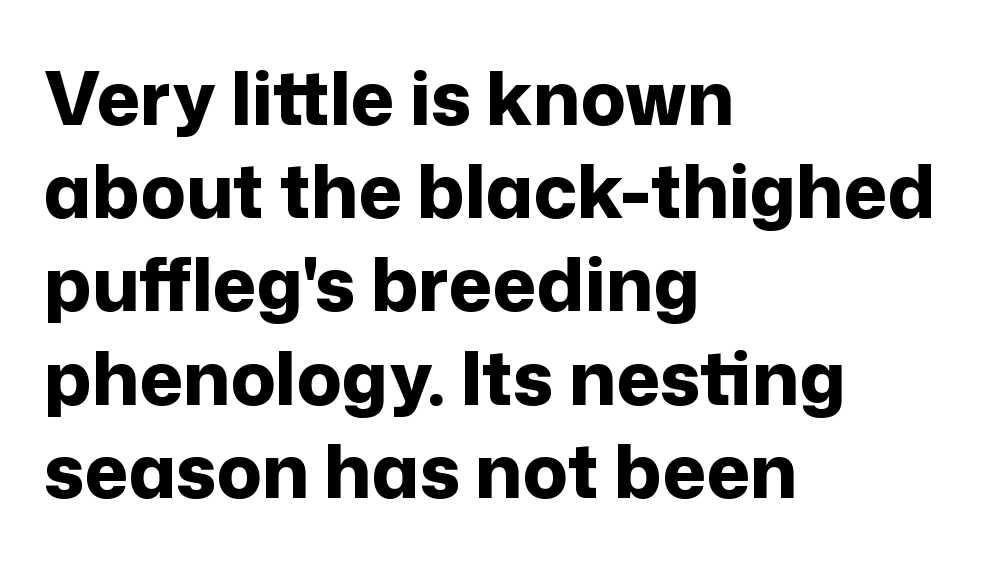
Standard letterfit; no display-style spreading of the glyphs. Nothing sits at the stroke ends, so this counts as sans-serif. Style check: upright. The paragraph has a hard left edge and a soft right edge. The lines sit at an ordinary, default distance from one another. Rule under the text: the space is simply empty.
